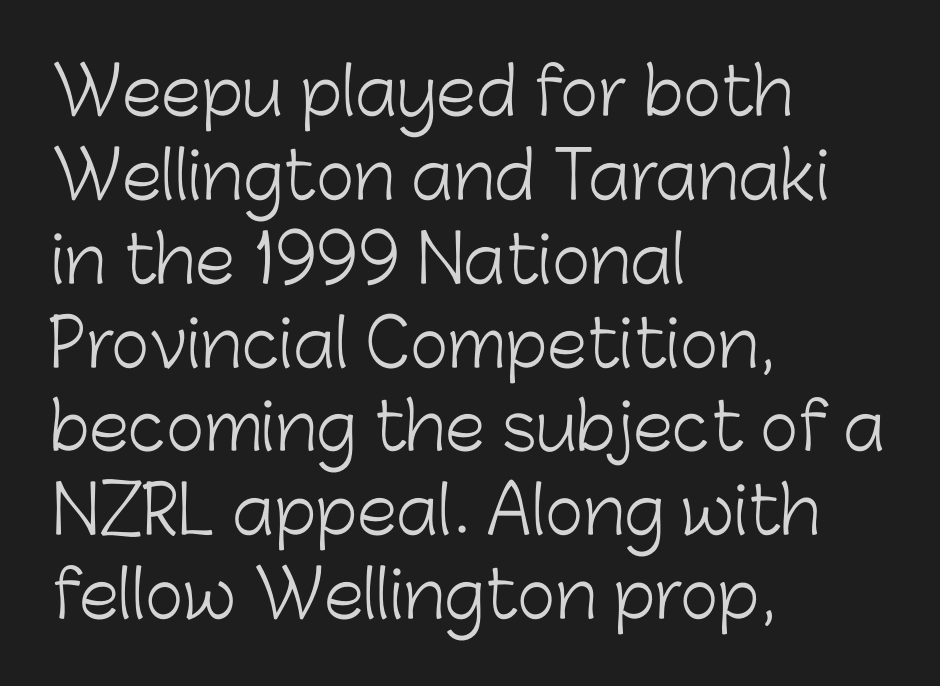
A typesetter would call this zero additional tracking. Every character sits straight up, as roman type does. Nothing heavy about these letters — not bold at all. The rendering uses a moderate line-height, typical for paragraphs. Character widths vary here, with narrow letters taking less room than wide ones.
